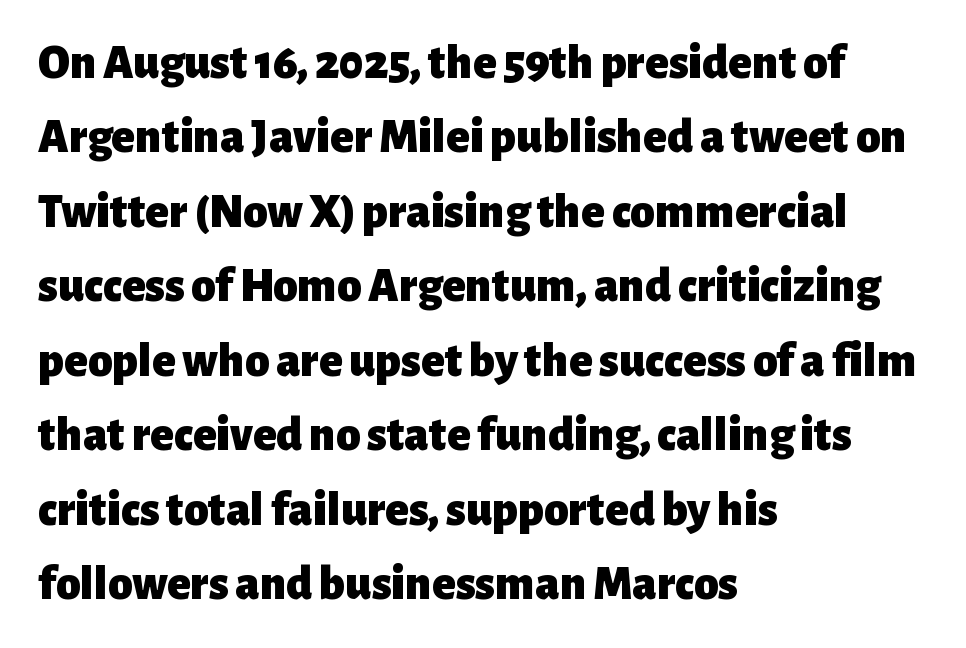
{"serif": "no", "italic": "no", "bold": "yes", "weight": "heavy", "width": "normal", "stroke_contrast": "low", "x_height": "medium", "monospaced": "no", "underline": "no", "align": "left", "line_spacing": "normal", "line_spacing_ratio": 1.52, "letter_spacing": "normal", "letter_spacing_em": 0.0, "glyph_px": 49}
